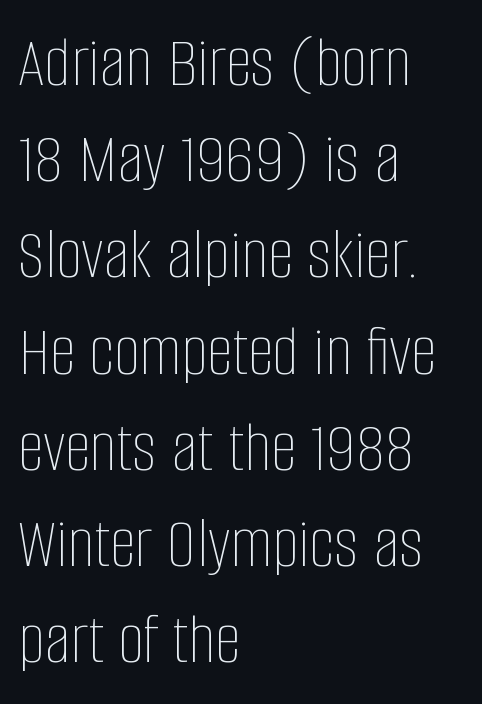
Bold? No — there's no thickening of the strokes. Honestly, the row spacing looks completely unremarkable. The gap between lines stays unmarked. The passage shown is typed in a proportional face where columns would drift.
